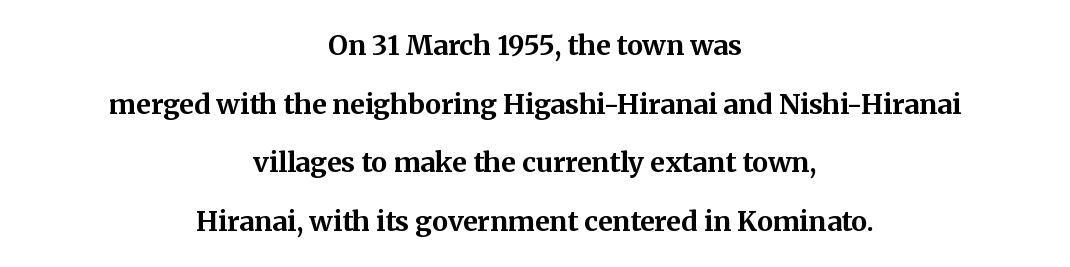
Upright lettering throughout. Decoration check: the copy has no underline. Compared with a flush-left layout, this one balances lines on the center instead. You'd pick this weight for a headline — it's a proper bold.
